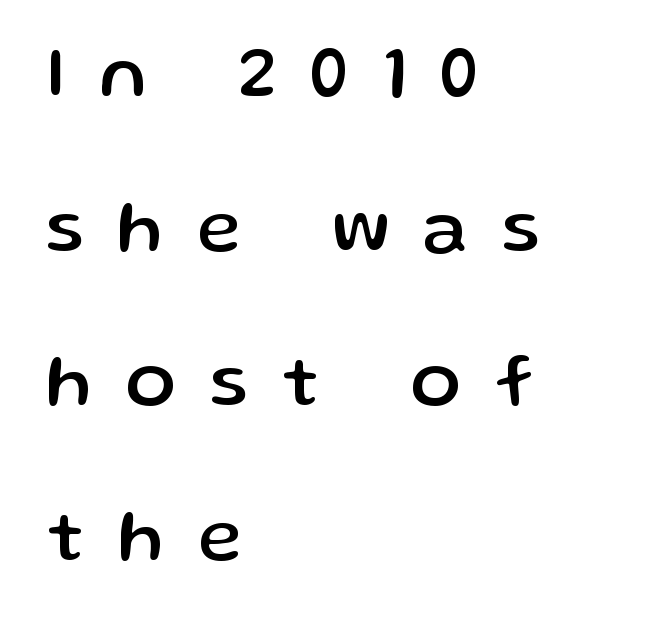
Q: Is the text italic (slanted)? A: No, it is upright.
Q: Is the typeface a serif or a sans-serif typeface? A: Sans-serif.
Q: Is the text underlined? A: No.
Q: How is the paragraph aligned? A: Left-aligned.
Q: Is the spacing between letters normal or unusually wide? A: Unusually wide.
Q: Is the spacing between lines tight, normal or loose? A: Loose.
Q: Width (condensed, normal, or wide)? A: Normal.
Q: Stroke contrast? A: Low.
Q: x-height? A: Medium.
Q: Monospaced? A: No.
